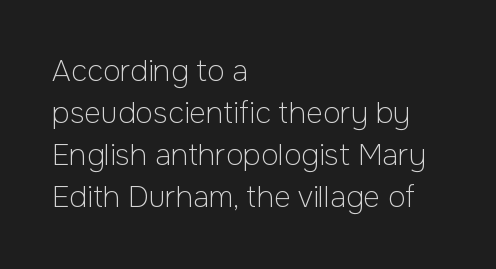
Q: Is the text bold? A: No.
Q: Is the text italic (slanted)? A: No, it is upright.
Q: Is the typeface a serif or a sans-serif typeface? A: Sans-serif.
Q: Is the text underlined? A: No.
Q: How is the paragraph aligned? A: Left-aligned.
Q: Is the spacing between letters normal or unusually wide? A: Normal.
Q: Is the spacing between lines tight, normal or loose? A: Normal.
Q: Width (condensed, normal, or wide)? A: Normal.
Q: Stroke contrast? A: Low.
Q: x-height? A: Medium.
Q: Monospaced? A: No.
